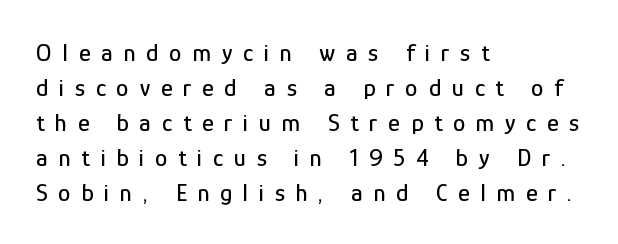
Q: Is the text italic (slanted)? A: No, it is upright.
Q: Is the text underlined? A: No.
Q: How is the paragraph aligned? A: Left-aligned.
Q: Is the spacing between letters normal or unusually wide? A: Unusually wide.
Q: Is the spacing between lines tight, normal or loose? A: Normal.
